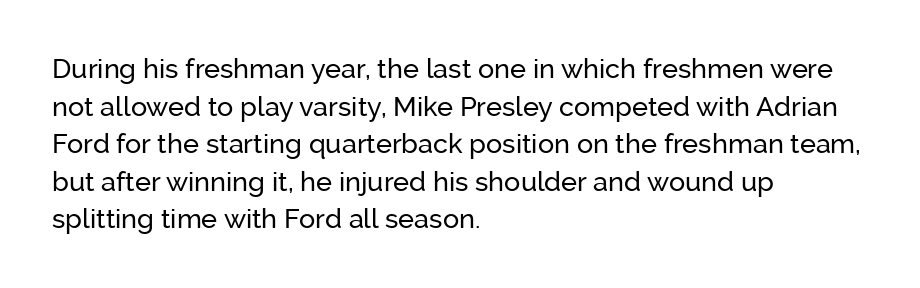
The image shows 27 px text type, upright; set left-aligned, normal line spacing (1.39x), normal letter spacing, not underlined.
